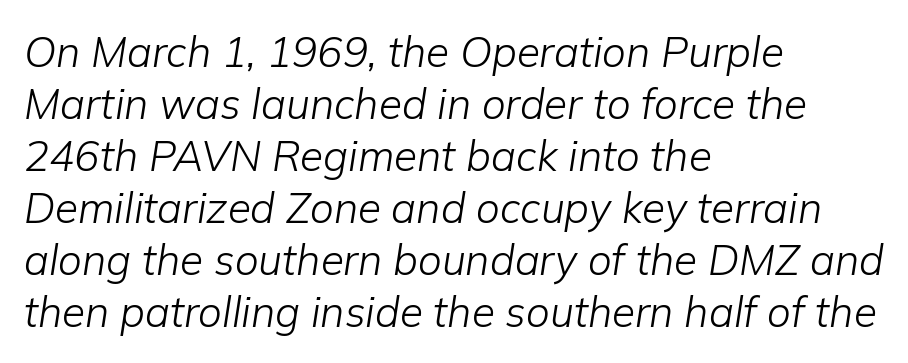
The image shows 42 px light type, italic (leaning right); set left-aligned, line spacing 1.24x, normal letter spacing, not underlined; low stroke contrast and a medium x-height.
